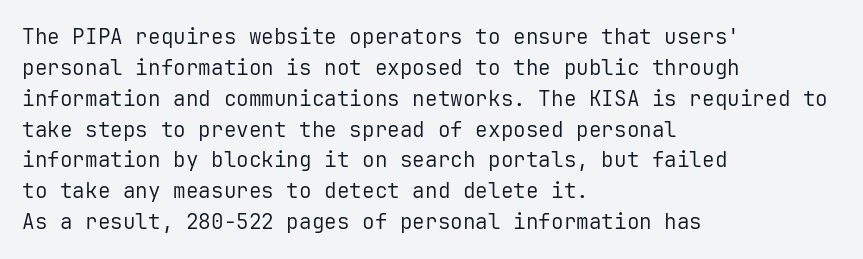
{"italic": "no", "bold": "no", "underline": "no", "align": "left", "line_spacing": "normal", "line_spacing_ratio": 1.47, "letter_spacing": "normal", "letter_spacing_em": 0.0, "glyph_px": 21}
